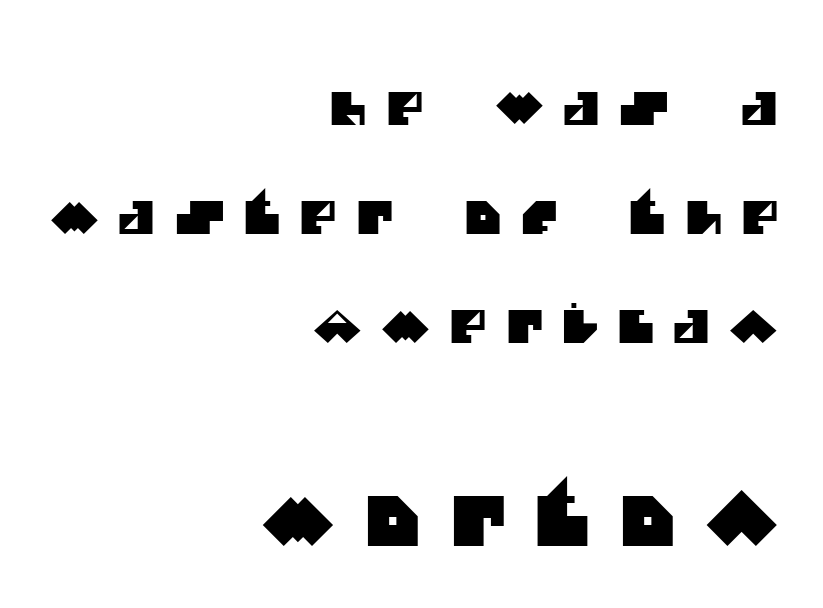
The image shows 68 px sans-serif type; set right-aligned, loose line spacing (2.42x), unusually wide letter spacing (+0.43 em), not underlined; the second (bottom) block is 1.51x larger; medium stroke contrast and a large x-height.
